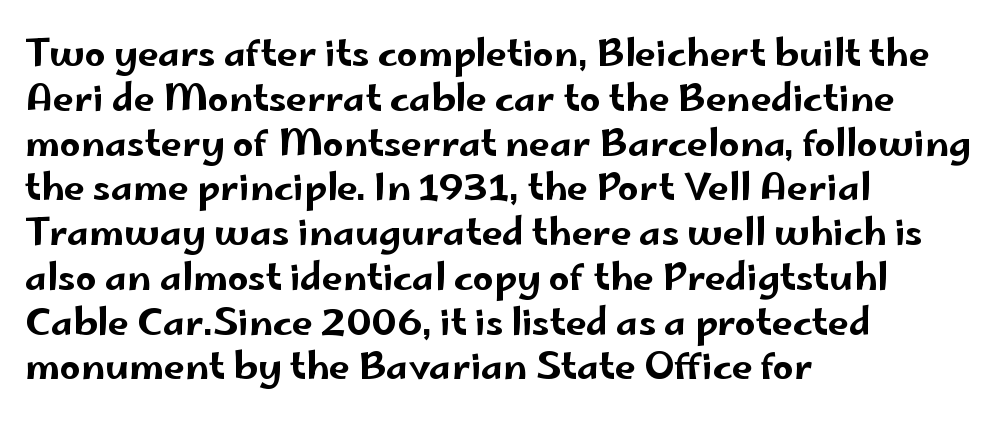
Q: Is the text italic (slanted)? A: No, it is upright.
Q: Is the typeface a serif or a sans-serif typeface? A: Sans-serif.
Q: Is the text underlined? A: No.
Q: How is the paragraph aligned? A: Left-aligned.
Q: Is the spacing between letters normal or unusually wide? A: Normal.
Q: Width (condensed, normal, or wide)? A: Wide.
Q: Stroke contrast? A: Low.
Q: x-height? A: Small.
Q: Monospaced? A: No.
